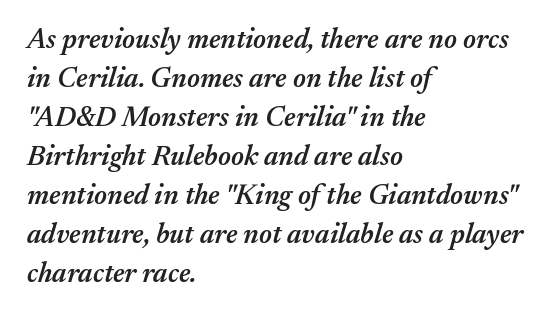
The image shows 28 px semibold type, italic (leaning right); set left-aligned, normal line spacing (1.39x), normal letter spacing, not underlined; medium stroke contrast and a medium x-height.
